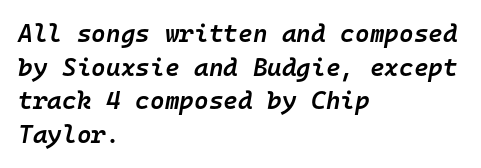
{"italic": "yes", "lean": "right", "slant_degrees": 10, "bold": "semi", "underline": "no", "align": "left", "line_spacing": "normal", "line_spacing_ratio": 1.35, "letter_spacing": "normal", "letter_spacing_em": 0.0, "glyph_px": 25}
